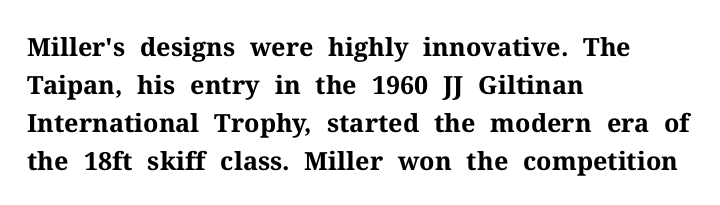
{"italic": "no", "bold": "yes", "underline": "no", "align": "left", "line_spacing": "normal", "line_spacing_ratio": 1.52, "letter_spacing": "normal", "letter_spacing_em": 0.0, "glyph_px": 25}
